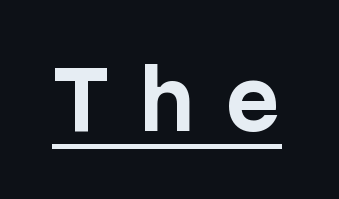
{"serif": "no", "italic": "no", "bold": "yes", "weight": "bold", "width": "normal", "stroke_contrast": "low", "x_height": "medium", "underline": "yes", "letter_spacing": "wide", "letter_spacing_em": 0.33, "glyph_px": 79}
